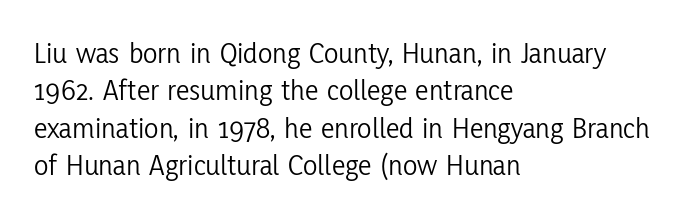
Q: Is the text bold? A: No.
Q: Is the text italic (slanted)? A: No, it is upright.
Q: Is the typeface a serif or a sans-serif typeface? A: Sans-serif.
Q: Is the text underlined? A: No.
Q: How is the paragraph aligned? A: Left-aligned.
Q: Is the spacing between letters normal or unusually wide? A: Normal.
Q: Is the spacing between lines tight, normal or loose? A: Normal.
Q: Width (condensed, normal, or wide)? A: Condensed.
Q: Stroke contrast? A: Low.
Q: x-height? A: Medium.
Q: Monospaced? A: No.
